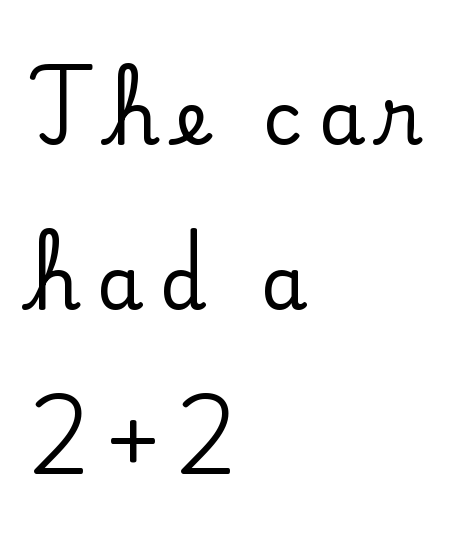
The space directly below the letters is spotless. Where is the straight margin? On the left. Words appear elongated and porous because spacing is wide. Character widths vary here, with narrow letters taking less room than wide ones.
